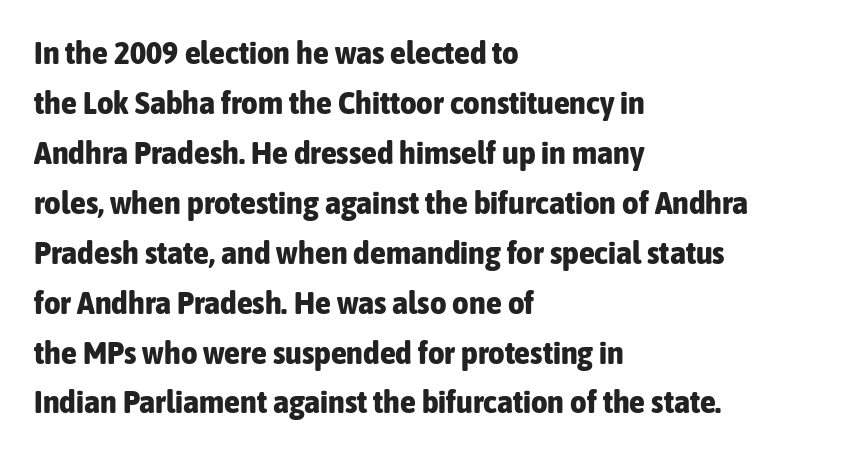
{"serif": "no", "italic": "no", "bold": "yes", "weight": "bold", "width": "condensed", "stroke_contrast": "low", "x_height": "medium", "monospaced": "no", "underline": "no", "align": "left", "line_spacing": "normal", "line_spacing_ratio": 1.56, "letter_spacing": "normal", "letter_spacing_em": 0.0, "glyph_px": 32}
